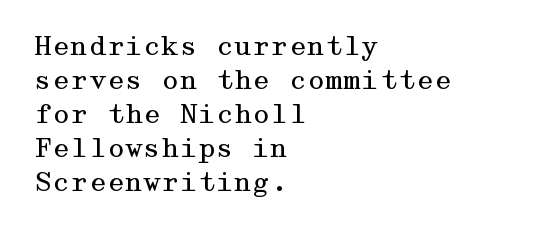
The image shows 26 px text type, upright; set left-aligned, normal line spacing (1.31x), normal letter spacing, not underlined.
